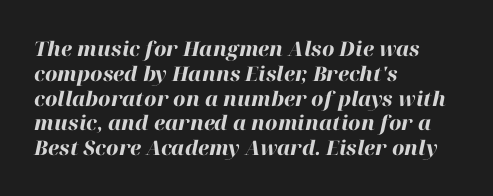
The image shows 20 px bold type, italic (leaning right); set left-aligned, line spacing 1.24x, normal letter spacing, not underlined.
